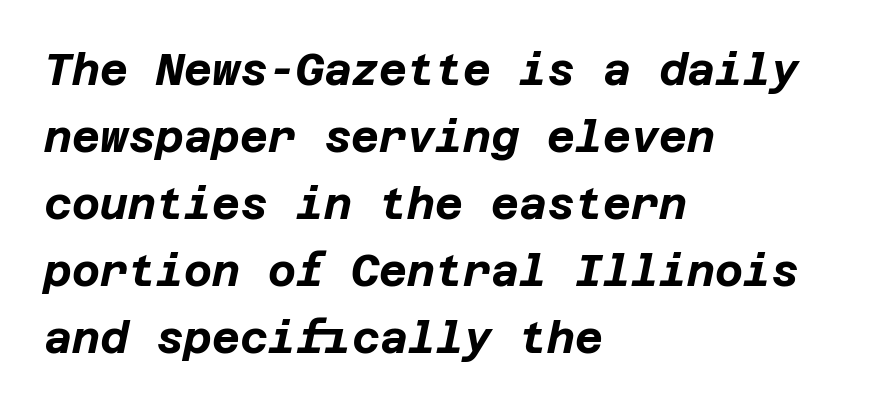
Q: Is the text bold? A: Yes.
Q: Is the text italic (slanted)? A: Yes, it leans right by about 12 degrees.
Q: Is the text underlined? A: No.
Q: How is the paragraph aligned? A: Left-aligned.
Q: Is the spacing between letters normal or unusually wide? A: Normal.
Q: Is the spacing between lines tight, normal or loose? A: Normal.
Q: Width (condensed, normal, or wide)? A: Normal.
Q: Stroke contrast? A: Low.
Q: x-height? A: Large.
